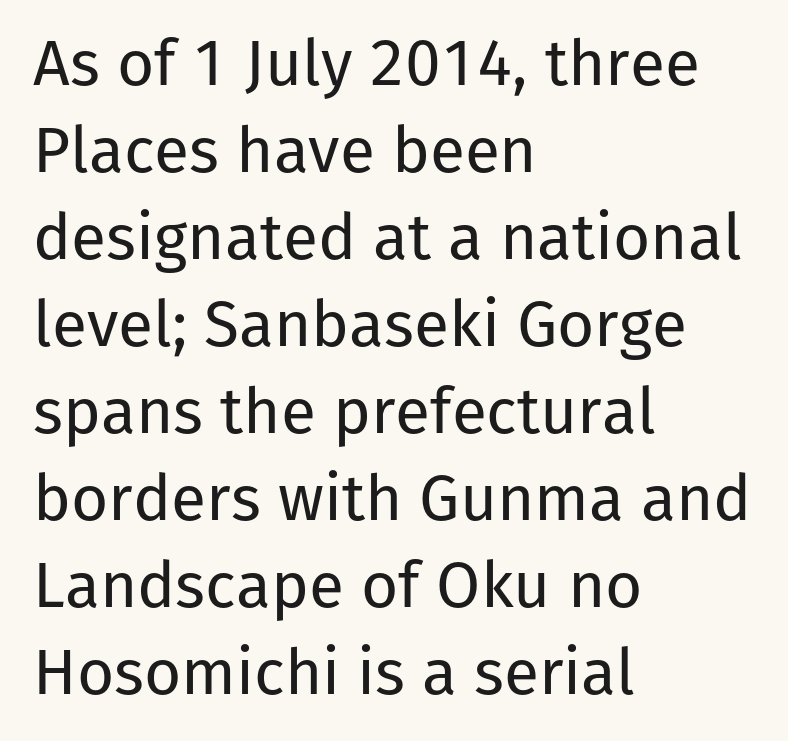
Tall strokes in this sample are plumb rather than angled. What kind of face is this? One without serifs — a sans. The typesetting does not lean heavy: it is not bold. Does the leading feel generous? No, just average. A typesetter would call this zero additional tracking.
